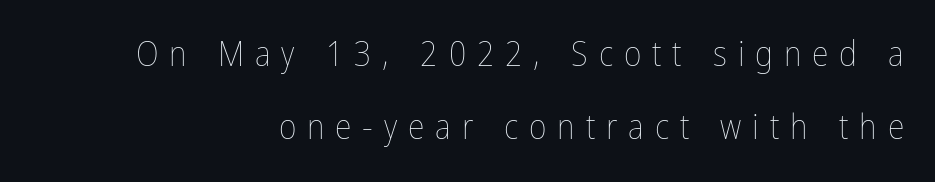
The image shows 34 px thin, condensed type, upright; set right-aligned, loose line spacing (2.14x), unusually wide letter spacing (+0.32 em), not underlined; low stroke contrast and a medium x-height.
